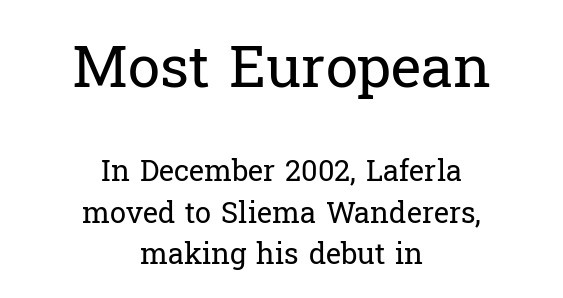
Q: Is the text bold? A: No.
Q: Is the text italic (slanted)? A: No, it is upright.
Q: Is the typeface a serif or a sans-serif typeface? A: Serif.
Q: Is the text underlined? A: No.
Q: How is the paragraph aligned? A: Centered.
Q: Is the spacing between letters normal or unusually wide? A: Normal.
Q: Is the spacing between lines tight, normal or loose? A: Normal.
Q: Which block of text is set in a larger size, the first (top) or the second (bottom)? A: The first (top) one.
Q: Width (condensed, normal, or wide)? A: Normal.
Q: Stroke contrast? A: Low.
Q: x-height? A: Medium.
Q: Monospaced? A: No.
